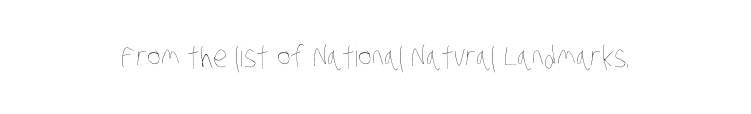
The image shows 29 px thin, condensed type; set normal letter spacing, not underlined; low stroke contrast and a large x-height.
